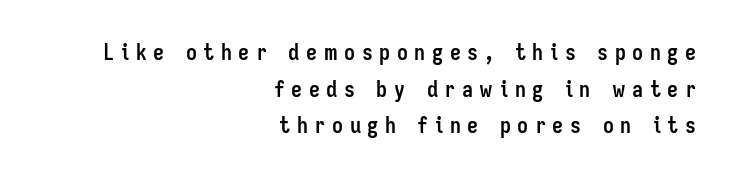
Its strokes are broad and dark, the hallmark of bold type. Upright lettering throughout. Check the space under the baseline: it is left empty. Does the copy run flush right? Yes — the right margin is perfectly even.
